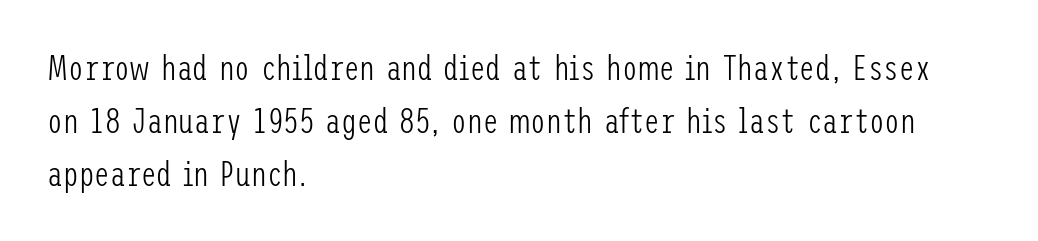
Unlike italic type, these characters show no tilt at all. Has an underline been added? It has not. Weight class: somewhere from thin through regular. This is sans-serif lettering, the kind often seen on screens and signage. Notice how descenders clear the ascenders below comfortably — that's standard leading. The paragraph shown leans on its left margin.
